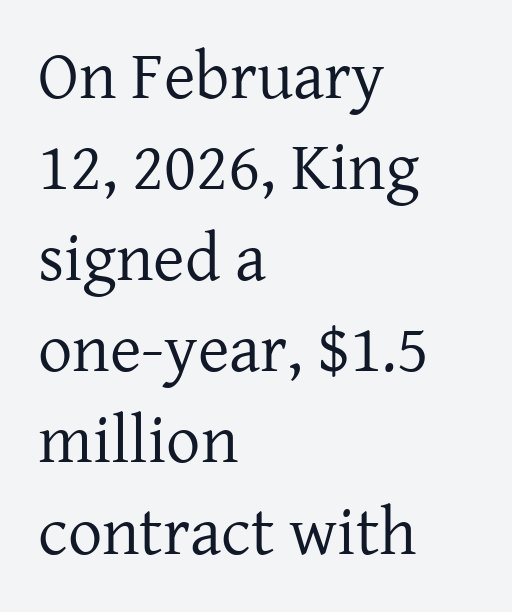
{"serif": "yes", "italic": "no", "bold": "no", "weight": "regular", "width": "normal", "stroke_contrast": "low", "x_height": "medium", "monospaced": "no", "underline": "no", "align": "left", "line_spacing": "normal", "line_spacing_ratio": 1.34, "letter_spacing": "normal", "letter_spacing_em": 0.0, "glyph_px": 68}
